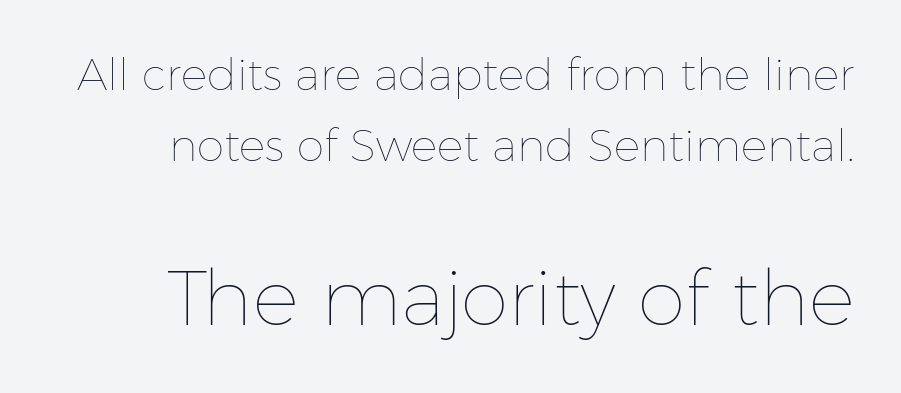
{"italic": "no", "bold": "no", "weight": "thin", "width": "normal", "stroke_contrast": "low", "x_height": "medium", "monospaced": "no", "underline": "no", "line_spacing": "normal", "line_spacing_ratio": 1.61, "letter_spacing": "normal", "letter_spacing_em": 0.0, "larger_block": "second", "size_ratio": 1.75, "glyph_px": 77}
